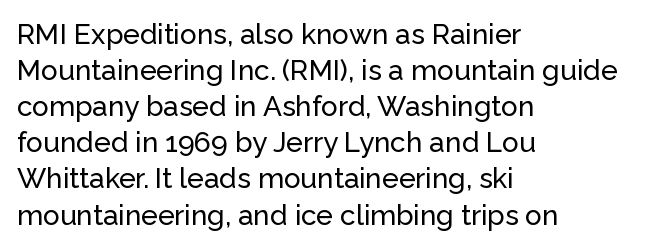
These lines sit exactly where default settings would place them. Plain, unruled lines of type. Compared with typical body copy, the letter spacing here is the same. You can tell from the bare stems that sans-serif type was used. Tall strokes in this sample are plumb rather than angled. If you drew a ruler down the left edge, every line would touch it.
